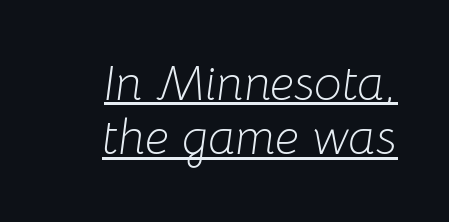
The image shows 49 px light type, italic (leaning right); set tight line spacing (1.11x), normal letter spacing, underlined; low stroke contrast and a medium x-height.
